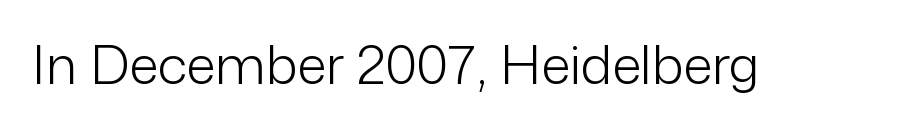
Q: Is the text bold? A: No.
Q: Is the text italic (slanted)? A: No, it is upright.
Q: Is the typeface a serif or a sans-serif typeface? A: Sans-serif.
Q: Is the text underlined? A: No.
Q: Is the spacing between letters normal or unusually wide? A: Normal.
Q: Width (condensed, normal, or wide)? A: Normal.
Q: Stroke contrast? A: Low.
Q: x-height? A: Medium.
Q: Monospaced? A: No.
